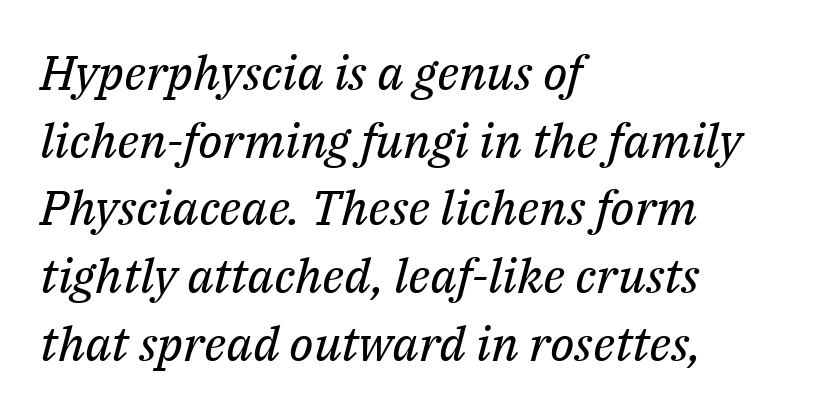
{"serif": "yes", "italic": "yes", "lean": "right", "slant_degrees": 14, "bold": "no", "weight": "regular", "width": "normal", "stroke_contrast": "medium", "x_height": "medium", "monospaced": "no", "underline": "no", "align": "left", "line_spacing": "normal", "line_spacing_ratio": 1.41, "letter_spacing": "normal", "letter_spacing_em": 0.0, "glyph_px": 48}
